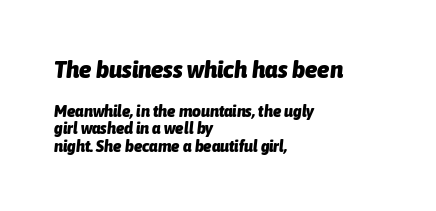
The image shows 25 px bold type, italic (leaning right); set left-aligned, tight line spacing (1.03x), normal letter spacing, not underlined; the first (top) block is 1.47x larger.
